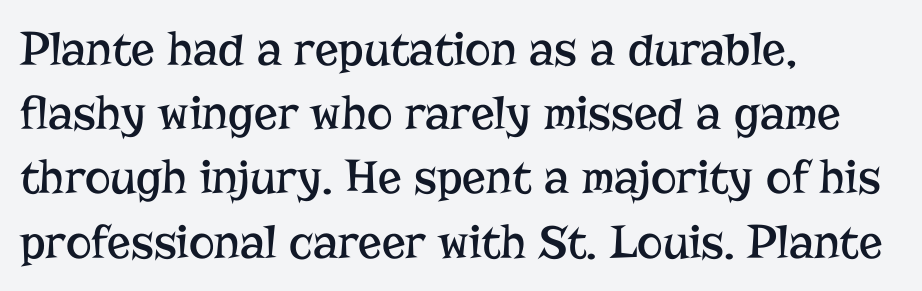
{"serif": "yes", "italic": "no", "bold": "no", "weight": "regular", "width": "normal", "stroke_contrast": "low", "x_height": "medium", "monospaced": "no", "underline": "no", "align": "left", "line_spacing": "normal", "line_spacing_ratio": 1.31, "letter_spacing": "normal", "letter_spacing_em": 0.0, "glyph_px": 49}
